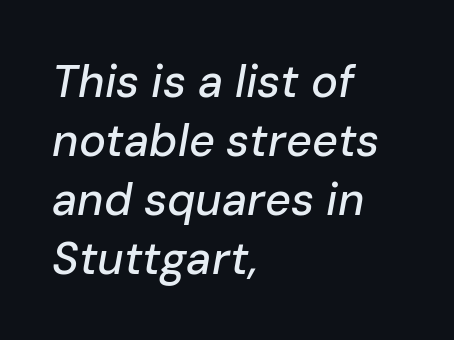
Q: Is the text italic (slanted)? A: Yes, it leans right by about 10 degrees.
Q: Is the text underlined? A: No.
Q: How is the paragraph aligned? A: Left-aligned.
Q: Is the spacing between letters normal or unusually wide? A: Normal.
Q: Is the spacing between lines tight, normal or loose? A: Normal.
Q: Width (condensed, normal, or wide)? A: Normal.
Q: Stroke contrast? A: Low.
Q: x-height? A: Medium.
Q: Monospaced? A: No.
